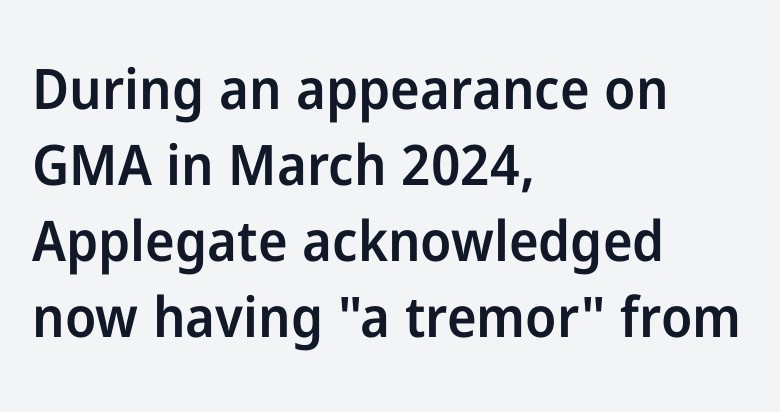
Here the glyphs are tracked normally, forming tight word shapes. The text was rendered using a sans face with plain stroke endings. The typography opts for an upright posture over an oblique one. The typesetting leans somewhat heavy: a semibold. How would I describe the line gaps? Plain and ordinary. Clear beneath every line of the passage.
